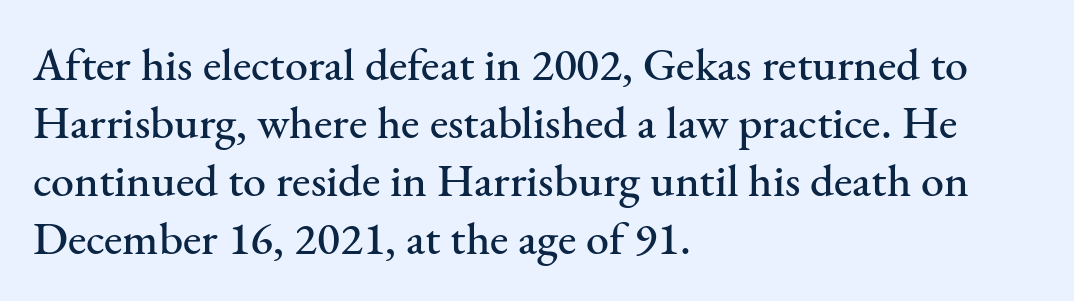
{"serif": "yes", "italic": "no", "width": "normal", "stroke_contrast": "medium", "x_height": "small", "monospaced": "no", "underline": "no", "align": "left", "line_spacing": "normal", "line_spacing_ratio": 1.26, "letter_spacing": "normal", "letter_spacing_em": 0.0, "glyph_px": 46}
